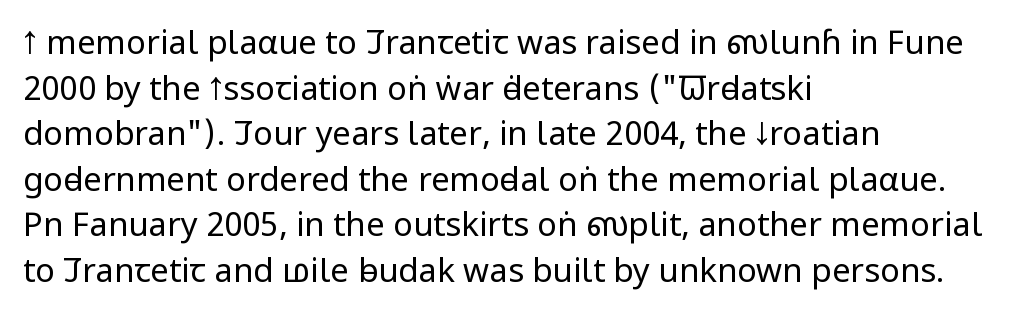
Q: Is the text bold? A: No.
Q: Is the text italic (slanted)? A: No, it is upright.
Q: Is the typeface a serif or a sans-serif typeface? A: Sans-serif.
Q: Is the text underlined? A: No.
Q: How is the paragraph aligned? A: Left-aligned.
Q: Is the spacing between letters normal or unusually wide? A: Normal.
Q: Is the spacing between lines tight, normal or loose? A: Normal.
Q: Width (condensed, normal, or wide)? A: Condensed.
Q: Stroke contrast? A: Low.
Q: x-height? A: Large.
Q: Monospaced? A: No.
